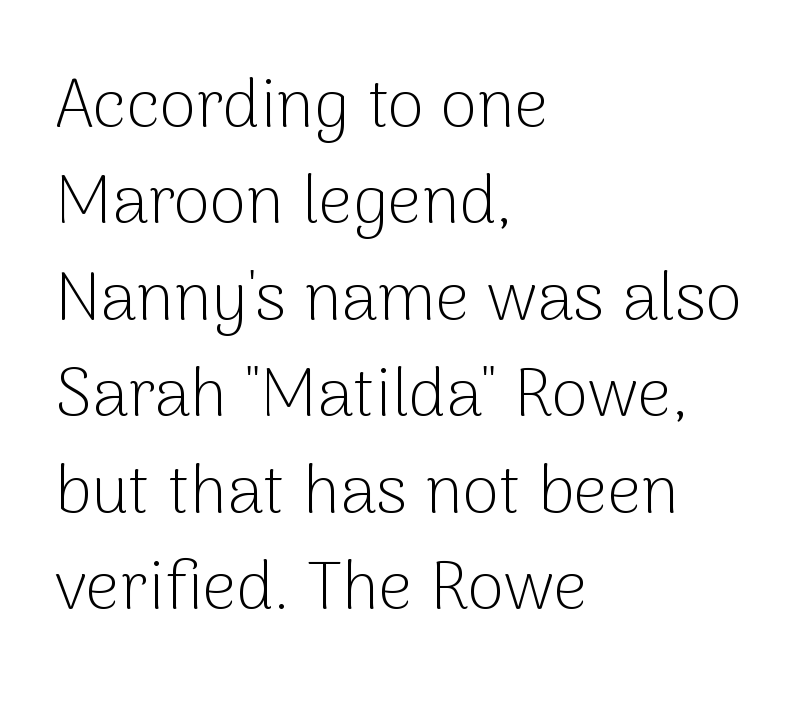
Q: Is the text bold? A: No.
Q: Is the text italic (slanted)? A: No, it is upright.
Q: Is the typeface a serif or a sans-serif typeface? A: Sans-serif.
Q: Is the text underlined? A: No.
Q: How is the paragraph aligned? A: Left-aligned.
Q: Is the spacing between letters normal or unusually wide? A: Normal.
Q: Is the spacing between lines tight, normal or loose? A: Normal.
Q: Width (condensed, normal, or wide)? A: Normal.
Q: Stroke contrast? A: Low.
Q: x-height? A: Medium.
Q: Monospaced? A: No.
